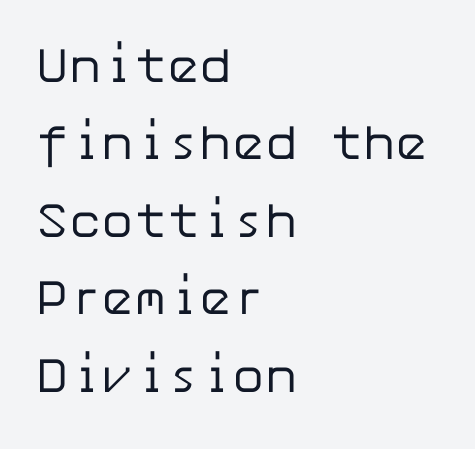
{"serif": "no", "italic": "no", "bold": "no", "weight": "regular", "width": "normal", "stroke_contrast": "low", "x_height": "medium", "underline": "no", "align": "left", "line_spacing": "normal", "line_spacing_ratio": 1.58, "letter_spacing": "normal", "letter_spacing_em": 0.0, "glyph_px": 49}
